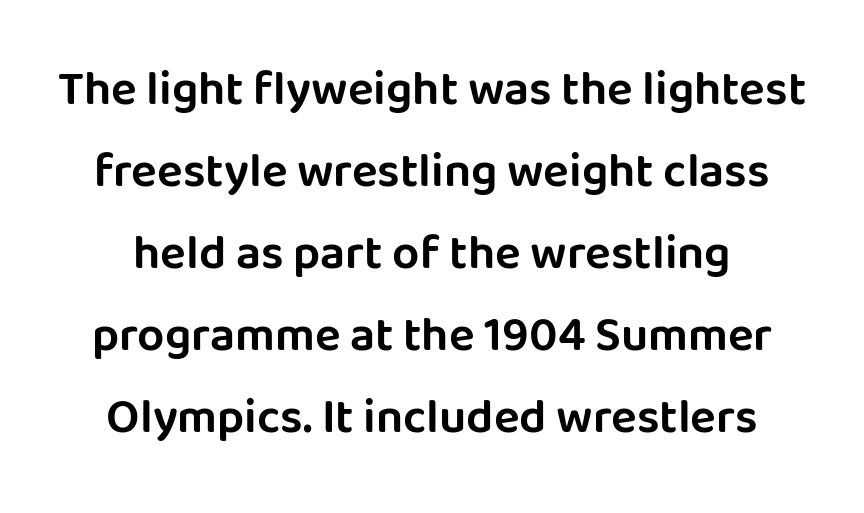
Ordinary non-slanted type is in use. These lines are rendered in a variable-pitch font. The letters sit at their default tracking, neither squeezed nor spread. Serifs: no, the terminals of the letterforms are clean.
